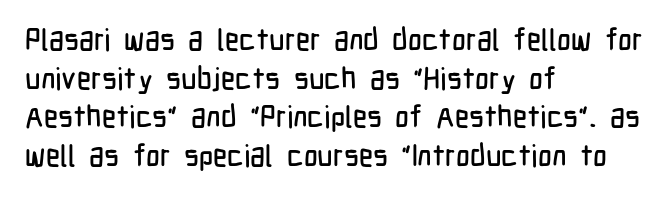
The lettering stays uniformly vertical, giving the passage a roman look. The string is rendered with underlining switched off. Looks like regular typesetting: each glyph gets only the width it needs. The leading is moderate, giving the passage an even texture.
